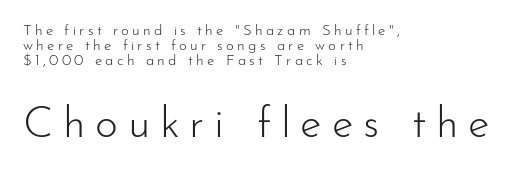
{"serif": "no", "italic": "no", "bold": "no", "weight": "light", "width": "normal", "stroke_contrast": "low", "x_height": "small", "monospaced": "no", "underline": "no", "align": "left", "line_spacing": "tight", "line_spacing_ratio": 1.01, "letter_spacing": "wide", "letter_spacing_em": 0.22, "larger_block": "second", "size_ratio": 2.93, "glyph_px": 44}
